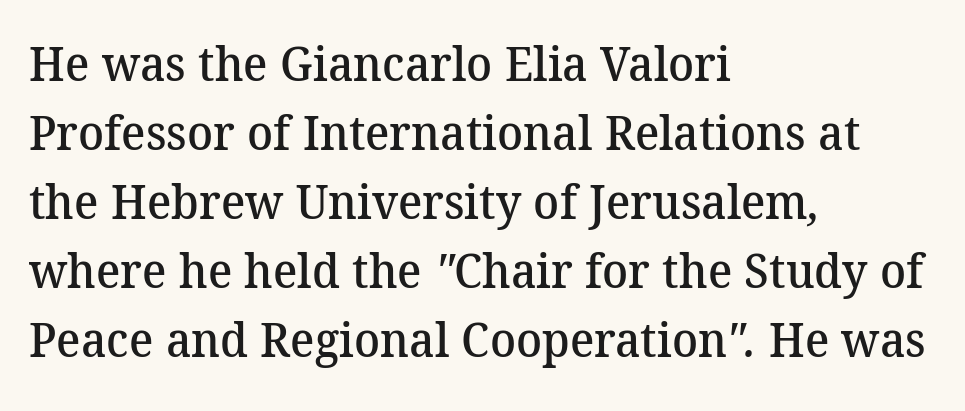
Q: Is the text bold? A: Semi-bold.
Q: Is the typeface a serif or a sans-serif typeface? A: Serif.
Q: Is the text underlined? A: No.
Q: How is the paragraph aligned? A: Left-aligned.
Q: Is the spacing between letters normal or unusually wide? A: Normal.
Q: Is the spacing between lines tight, normal or loose? A: Normal.
Q: Width (condensed, normal, or wide)? A: Normal.
Q: Stroke contrast? A: Medium.
Q: x-height? A: Medium.
Q: Monospaced? A: No.
